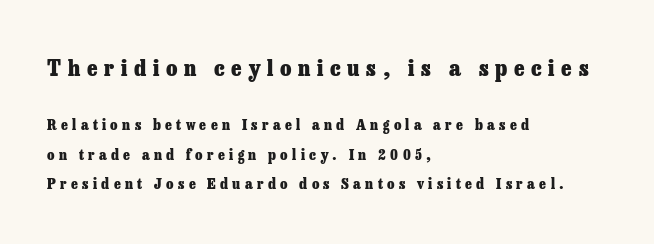
Notice the wide empty band between every row — that's loose leading. Descenders hang freely into open space. The horizontal fit of the characters is loose and conspicuously gappy. Posture: vertical.
